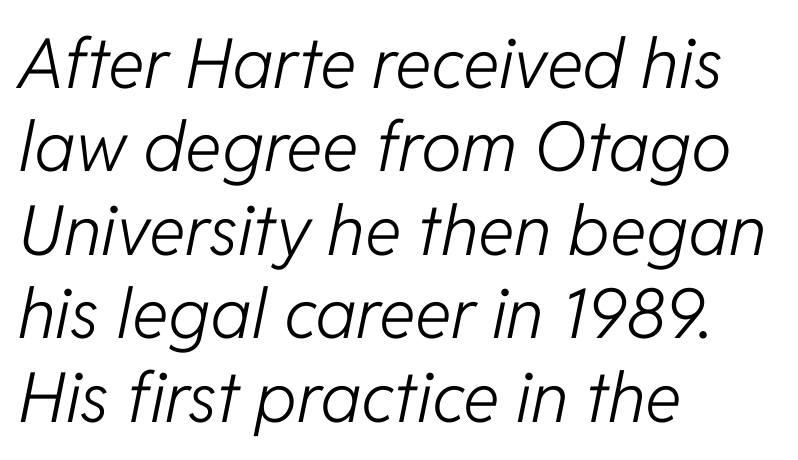
Q: Is the text bold? A: No.
Q: Is the text italic (slanted)? A: Yes, it leans right by about 11 degrees.
Q: Is the text underlined? A: No.
Q: How is the paragraph aligned? A: Left-aligned.
Q: Is the spacing between letters normal or unusually wide? A: Normal.
Q: Width (condensed, normal, or wide)? A: Normal.
Q: Stroke contrast? A: Low.
Q: x-height? A: Medium.
Q: Monospaced? A: No.
